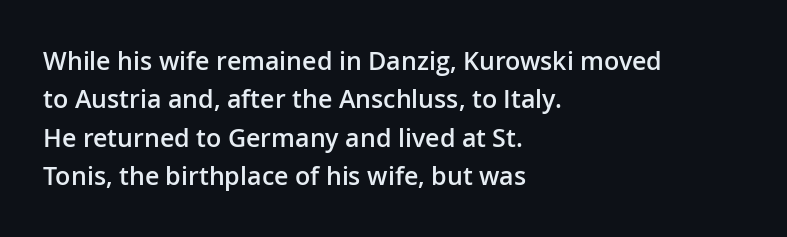
Q: Is the text bold? A: Semi-bold.
Q: Is the text italic (slanted)? A: No, it is upright.
Q: Is the text underlined? A: No.
Q: How is the paragraph aligned? A: Left-aligned.
Q: Is the spacing between letters normal or unusually wide? A: Normal.
Q: Is the spacing between lines tight, normal or loose? A: Normal.
